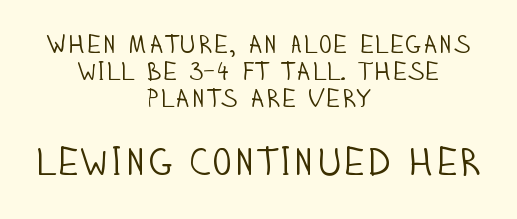
The passage shown stacks its lines with hardly any gap. Standard letterfit; no display-style spreading of the glyphs. The font family rendered here belongs to the sans-serif group. Does the lettering tilt? It doesn't — this is upright. Just letters on the line, the space beneath them empty.
